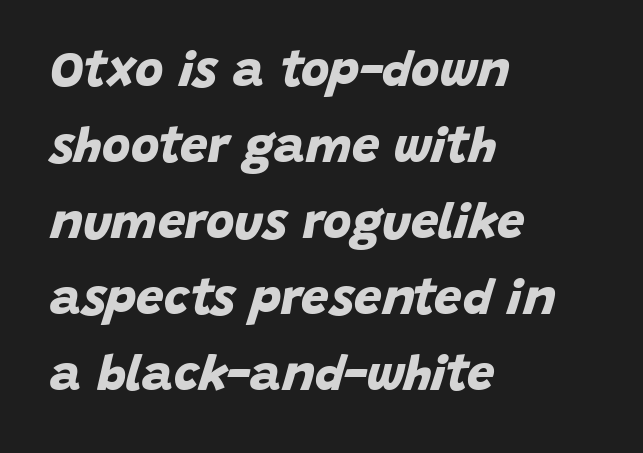
{"serif": "no", "bold": "yes", "weight": "bold", "width": "normal", "stroke_contrast": "low", "x_height": "large", "monospaced": "no", "underline": "no", "align": "left", "line_spacing": "normal", "line_spacing_ratio": 1.55, "letter_spacing": "normal", "letter_spacing_em": 0.0, "glyph_px": 49}
